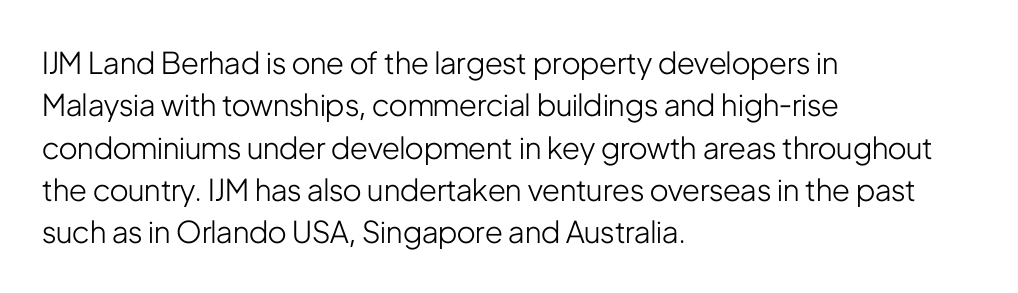
Q: Is the text bold? A: No.
Q: Is the text italic (slanted)? A: No, it is upright.
Q: Is the typeface a serif or a sans-serif typeface? A: Sans-serif.
Q: Is the text underlined? A: No.
Q: How is the paragraph aligned? A: Left-aligned.
Q: Is the spacing between letters normal or unusually wide? A: Normal.
Q: Is the spacing between lines tight, normal or loose? A: Normal.
Q: Width (condensed, normal, or wide)? A: Condensed.
Q: Stroke contrast? A: Low.
Q: x-height? A: Medium.
Q: Monospaced? A: No.
